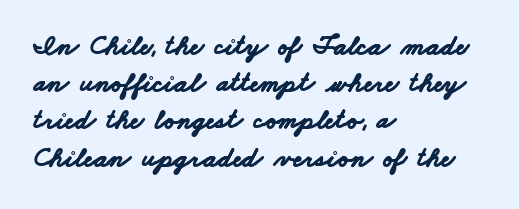
The image shows 28 px bold, wide sans-serif type; set left-aligned, normal line spacing (1.33x), normal letter spacing, not underlined; low stroke contrast and a small x-height.
